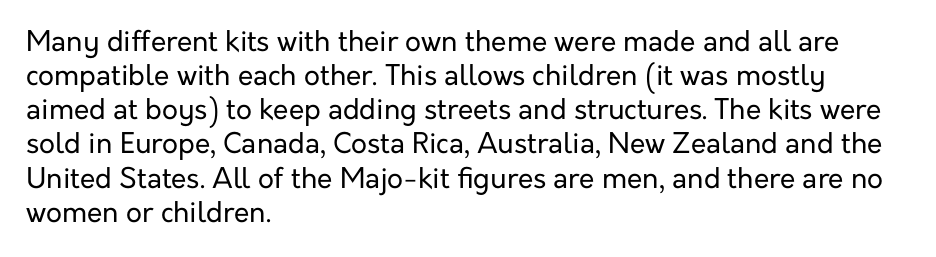
Q: Is the text bold? A: No.
Q: Is the text italic (slanted)? A: No, it is upright.
Q: Is the typeface a serif or a sans-serif typeface? A: Sans-serif.
Q: Is the text underlined? A: No.
Q: How is the paragraph aligned? A: Left-aligned.
Q: Is the spacing between letters normal or unusually wide? A: Normal.
Q: Width (condensed, normal, or wide)? A: Normal.
Q: Stroke contrast? A: Low.
Q: x-height? A: Medium.
Q: Monospaced? A: No.
